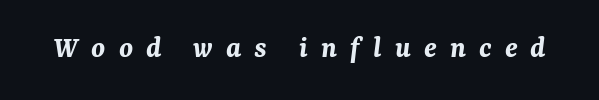
Q: Is the text bold? A: Yes.
Q: Is the text italic (slanted)? A: Yes, it leans right by about 7 degrees.
Q: Is the text underlined? A: No.
Q: Is the spacing between letters normal or unusually wide? A: Unusually wide.
Q: Width (condensed, normal, or wide)? A: Normal.
Q: Stroke contrast? A: Medium.
Q: x-height? A: Medium.
Q: Monospaced? A: No.
